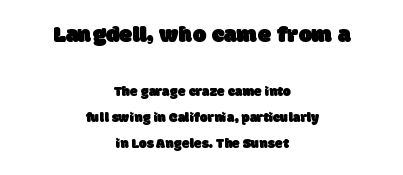
The image shows 24 px text type; set centered, line spacing 1.87x, normal letter spacing, not underlined; the first (top) block is 1.71x larger.
